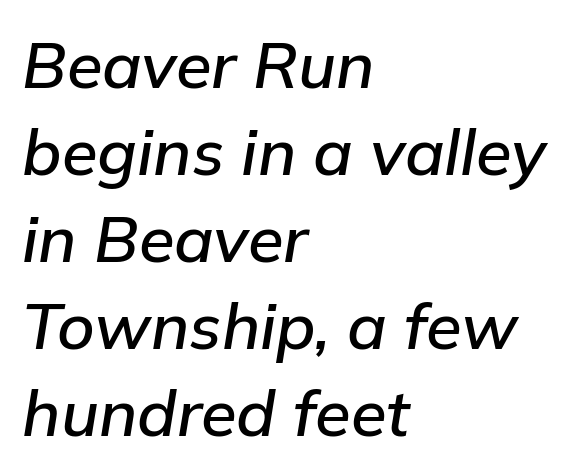
The zone under the glyphs is completely vacant. Designer's note — italics engaged. The face used here is proportionally spaced, like ordinary book or web type. Honestly, the letter spacing is just normal — you wouldn't notice it. The leading is moderate, giving the passage an even texture.
